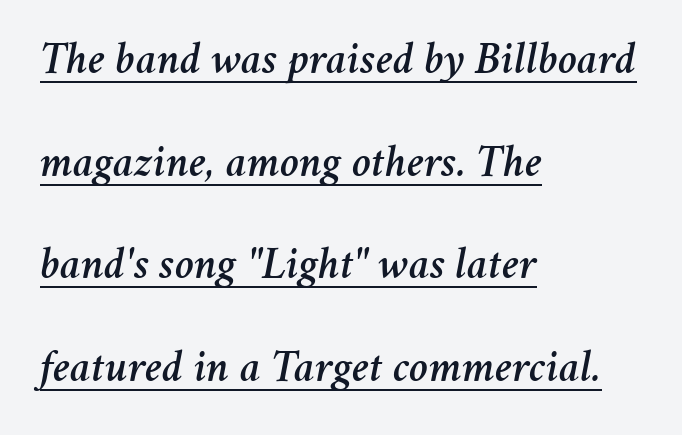
Left-aligned paragraph, ragged on the right. Students, note that the glyphs here touch the page at normal intervals. Summary of vertical rhythm: relaxed, with wide interline spacing. Posture: slanted.
